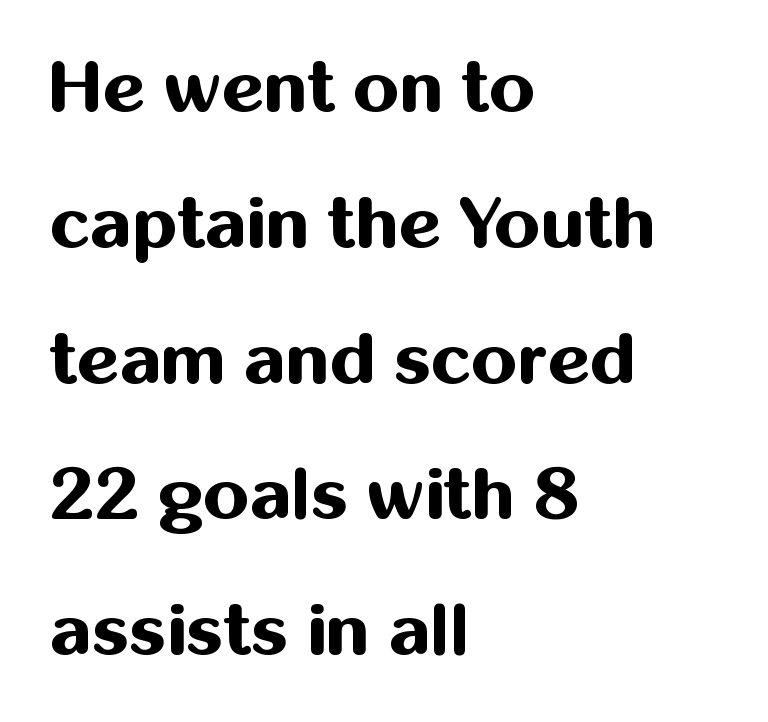
The typography opts for an upright posture over an oblique one. The specimen omits any rule beneath the text block's lines. The lines are quadded left. Unlike a traditional serif, this face leaves its strokes unadorned. Nothing unusual about the tracking: characters are spaced as the font intends. Students, this is bold: see how much ink each stroke carries.
